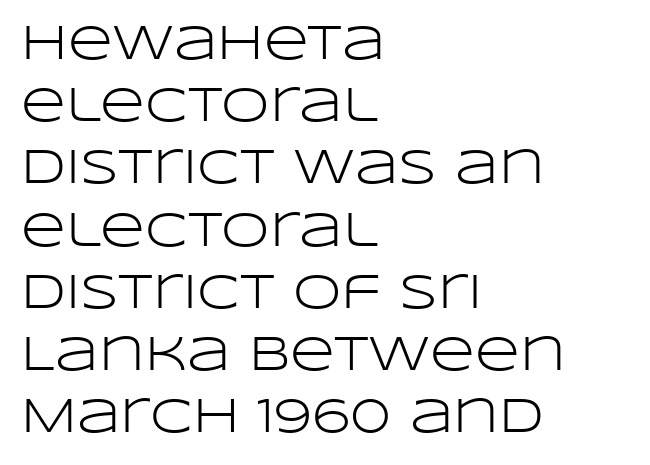
{"serif": "no", "italic": "no", "bold": "no", "weight": "light", "width": "wide", "stroke_contrast": "low", "x_height": "large", "monospaced": "no", "underline": "no", "align": "left", "line_spacing": "normal", "line_spacing_ratio": 1.27, "letter_spacing": "normal", "letter_spacing_em": 0.0, "glyph_px": 49}
